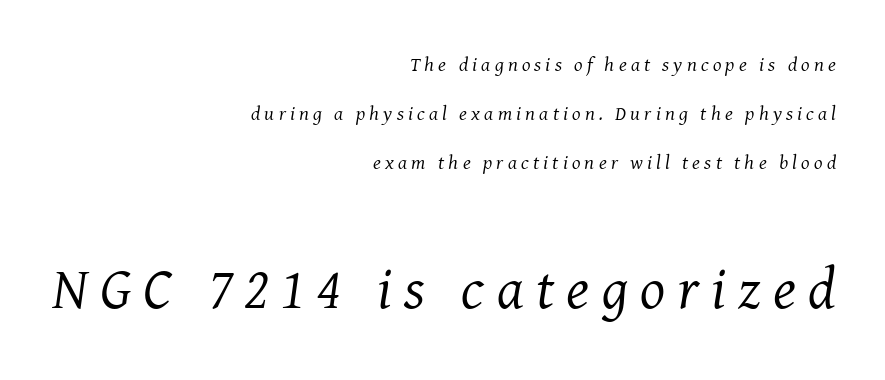
{"serif": "yes", "italic": "yes", "lean": "right", "slant_degrees": 8, "bold": "no", "weight": "regular", "width": "normal", "stroke_contrast": "medium", "x_height": "medium", "monospaced": "no", "underline": "no", "align": "right", "line_spacing": "loose", "line_spacing_ratio": 2.45, "letter_spacing": "wide", "letter_spacing_em": 0.21, "larger_block": "second", "size_ratio": 2.95, "glyph_px": 59}
